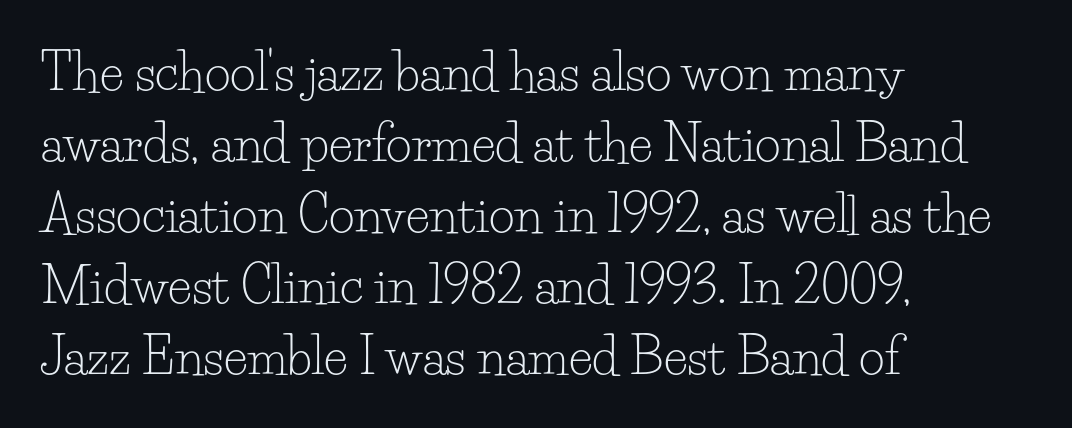
The image shows 50 px light serif type, upright; set left-aligned, normal line spacing (1.42x), normal letter spacing, not underlined; low stroke contrast and a small x-height.
